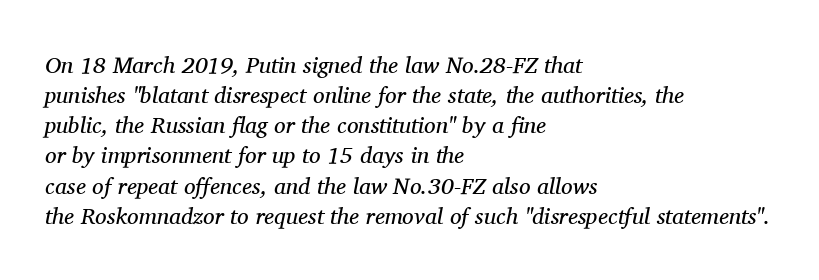
The image shows 23 px text type, italic (leaning right); set left-aligned, normal line spacing (1.31x), normal letter spacing, not underlined.
